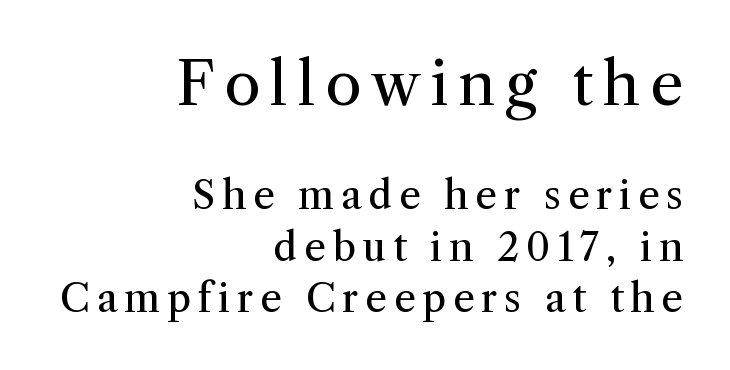
The image shows 59 px regular-weight serif type, upright; set right-aligned, normal line spacing (1.31x), not underlined; the first (top) block is 1.51x larger; medium stroke contrast and a medium x-height.
